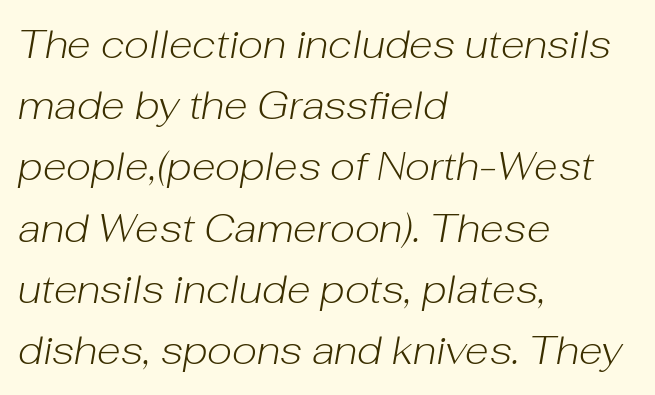
These lines sit exactly where default settings would place them. Is the block centered? No — it sits flush against the left margin. Compared with ordinary roman type, these characters are visibly tilted. Is this a fixed-width face? No — the glyphs have proportional, varying widths. Compared with typical body copy, the letter spacing here is the same. Letters rest on an invisible, unmarked baseline.
